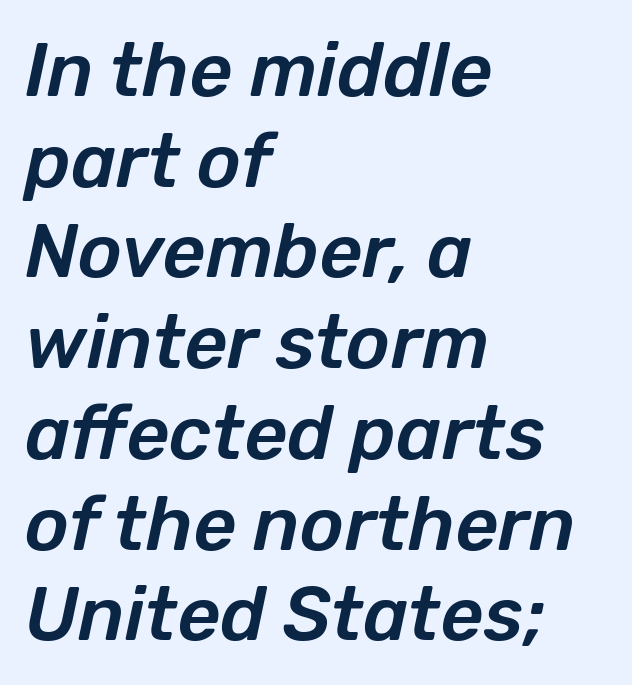
The rendering applies a slant to the glyphs. These lines are set flush left with a ragged right edge. Descenders are the only things crossing below the line. The rendering keeps characters at their native spacing.
